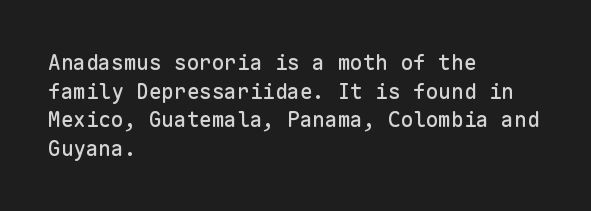
The rendering keeps characters at their native spacing. Does the lettering tilt? It doesn't — this is upright. Descender tails drop into unmarked territory. The lines sit at an ordinary, default distance from one another. One-word summary of the alignment: left.
